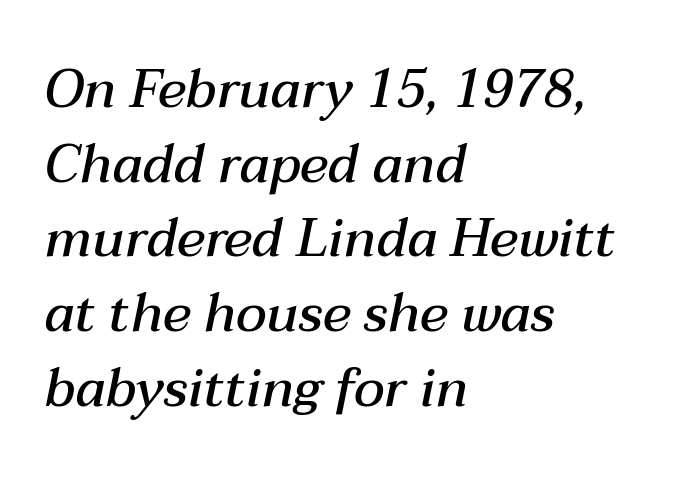
{"italic": "yes", "lean": "right", "slant_degrees": 12, "bold": "semi", "weight": "semibold", "width": "normal", "stroke_contrast": "medium", "x_height": "medium", "monospaced": "no", "underline": "no", "align": "left", "line_spacing": "normal", "line_spacing_ratio": 1.41, "letter_spacing": "normal", "letter_spacing_em": 0.0, "glyph_px": 53}
